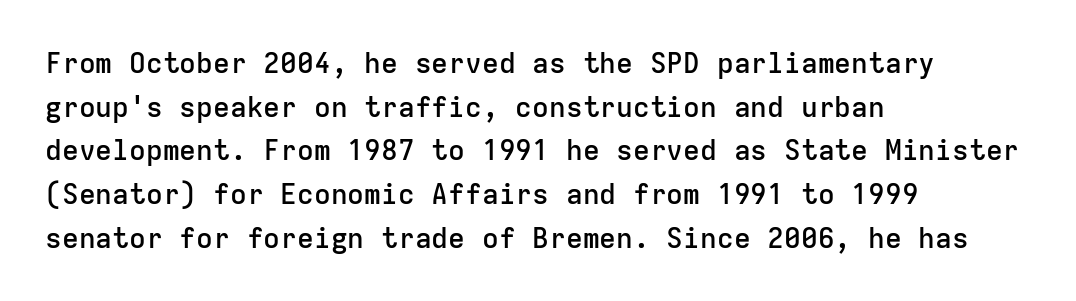
The image shows 28 px semibold sans-serif type, upright, monospaced; set left-aligned, normal line spacing (1.56x), normal letter spacing, not underlined; low stroke contrast and a medium x-height.
